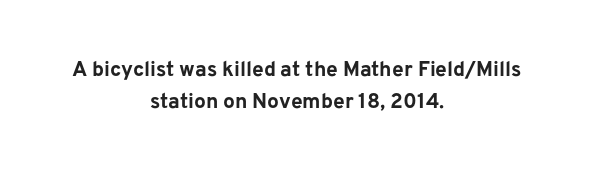
{"italic": "no", "bold": "yes", "underline": "no", "align": "center", "line_spacing": "normal", "line_spacing_ratio": 1.52, "letter_spacing": "normal", "letter_spacing_em": 0.0, "glyph_px": 21}
